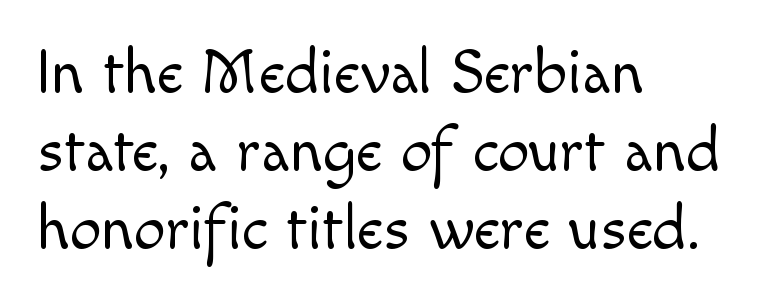
A clean baseline with only descenders dipping below it. Unlike a traditional serif, this face leaves its strokes unadorned. Posture: vertical. Think of a printed novel: that variable character pitch is what you see here. Is the stroke heavy? The answer is a plain regular-or-lighter.
